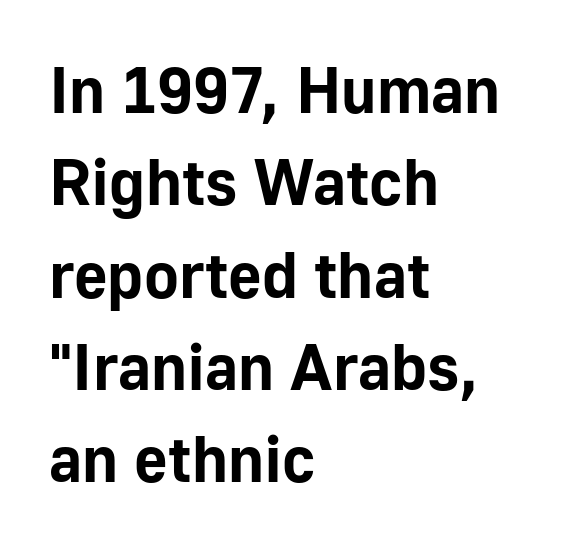
The image shows 65 px bold sans-serif type, upright; set left-aligned, normal line spacing (1.42x), normal letter spacing, not underlined; low stroke contrast and a medium x-height.
